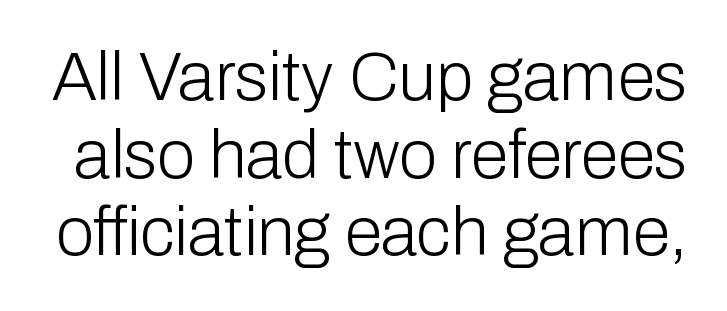
{"serif": "no", "italic": "no", "bold": "no", "weight": "light", "width": "normal", "stroke_contrast": "low", "x_height": "medium", "monospaced": "no", "underline": "no", "line_spacing": "tight", "line_spacing_ratio": 1.14, "letter_spacing": "normal", "letter_spacing_em": 0.0, "glyph_px": 68}
